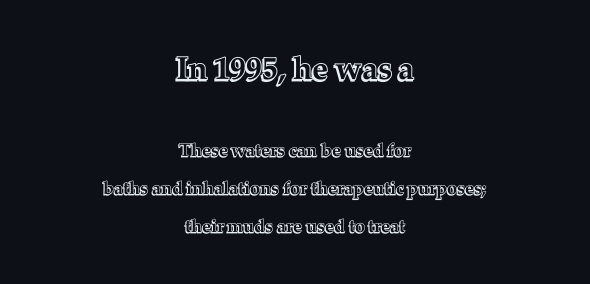
{"italic": "no", "width": "normal", "x_height": "medium", "monospaced": "no", "underline": "no", "align": "center", "line_spacing": "loose", "line_spacing_ratio": 2.09, "letter_spacing": "normal", "letter_spacing_em": 0.0, "larger_block": "first", "size_ratio": 1.78, "glyph_px": 32}
